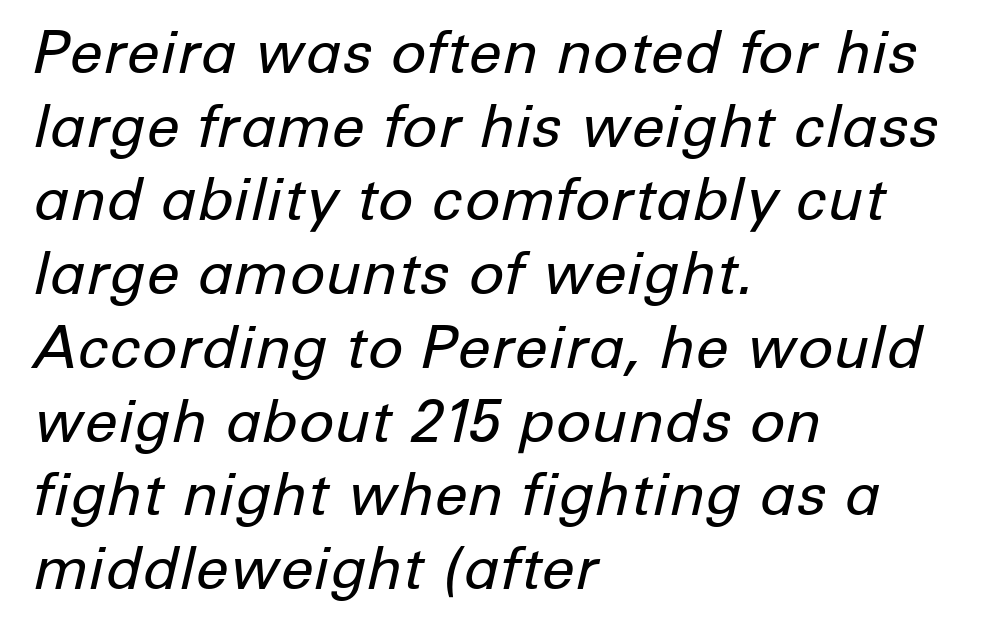
Any mark beneath the type? The region is blank. Vertically, the passage feels balanced, rows spaced as you'd expect. The rendering anchors every line to the left-hand side. The face used here is rendered with its standard letterfit.
